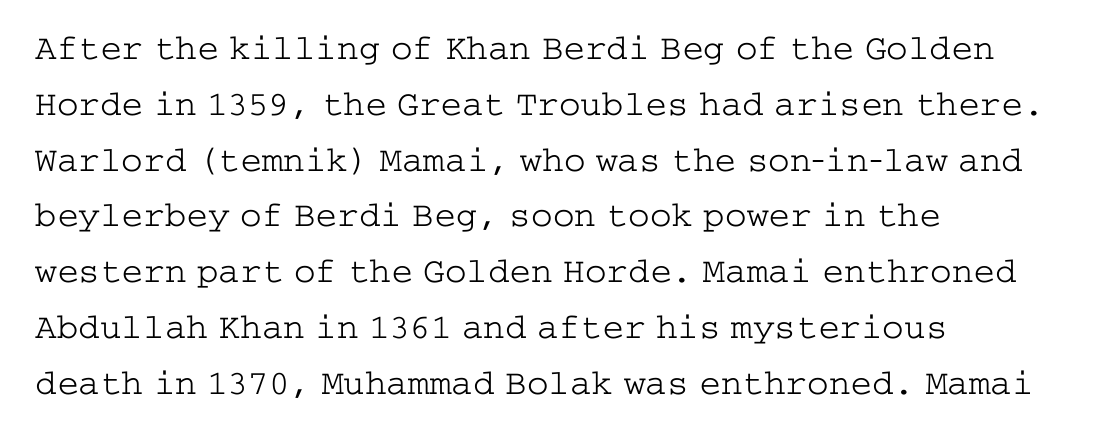
{"serif": "yes", "italic": "no", "bold": "no", "weight": "light", "width": "wide", "stroke_contrast": "low", "x_height": "medium", "underline": "no", "align": "left", "line_spacing": "normal", "line_spacing_ratio": 1.55, "letter_spacing": "normal", "letter_spacing_em": 0.0, "glyph_px": 36}
